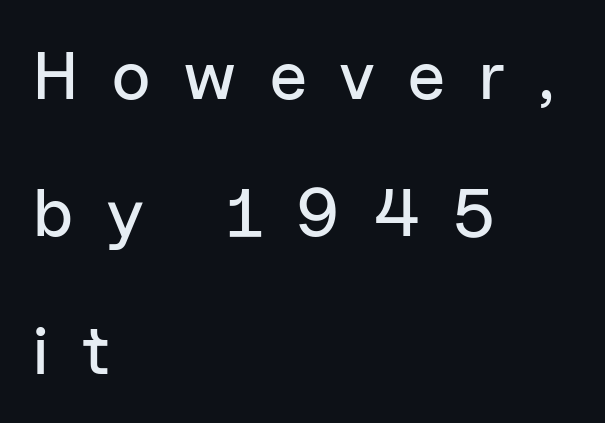
{"serif": "no", "italic": "no", "width": "normal", "stroke_contrast": "low", "x_height": "medium", "monospaced": "no", "underline": "no", "align": "left", "line_spacing": "loose", "line_spacing_ratio": 2.02, "letter_spacing": "wide", "letter_spacing_em": 0.5, "glyph_px": 68}
